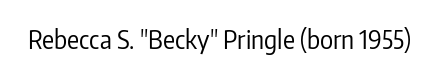
The image shows 25 px text type, upright; set normal letter spacing, not underlined.
